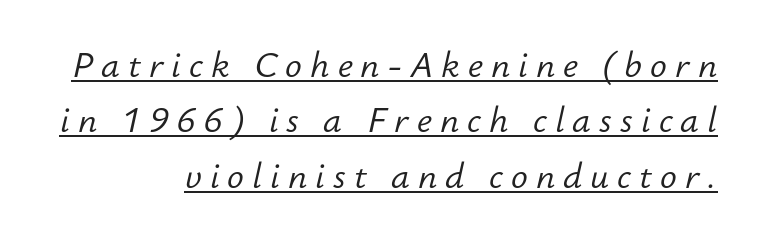
Q: Is the text bold? A: No.
Q: Is the text italic (slanted)? A: Yes, it leans right by about 12 degrees.
Q: Is the text underlined? A: Yes.
Q: How is the paragraph aligned? A: Right-aligned.
Q: Is the spacing between letters normal or unusually wide? A: Unusually wide.
Q: Is the spacing between lines tight, normal or loose? A: Normal.
Q: Width (condensed, normal, or wide)? A: Normal.
Q: Stroke contrast? A: Low.
Q: x-height? A: Small.
Q: Monospaced? A: No.
